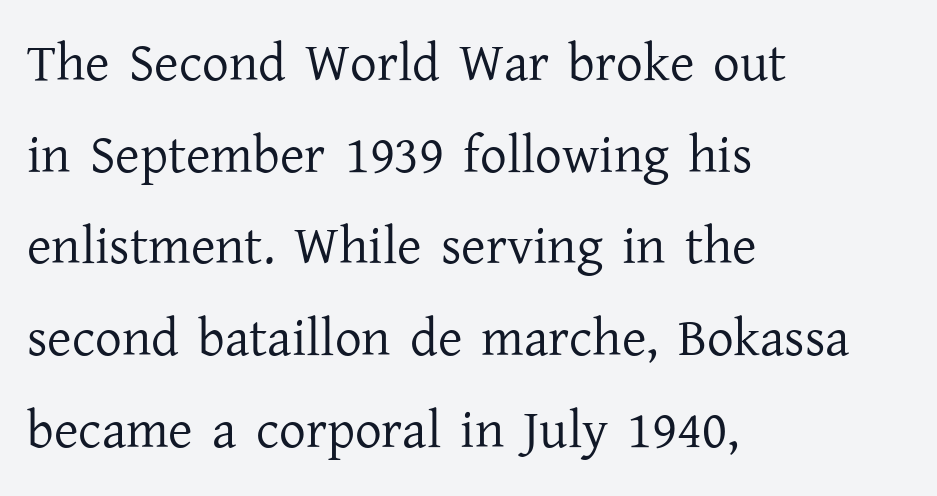
No italicization has been applied; the sample stays upright. Just letters on the line, the space beneath them empty. The rendering anchors every line to the left-hand side. How are the letters spaced? Ordinarily, with no added tracking. Stroke mass is kept to a normal reading level or below.
